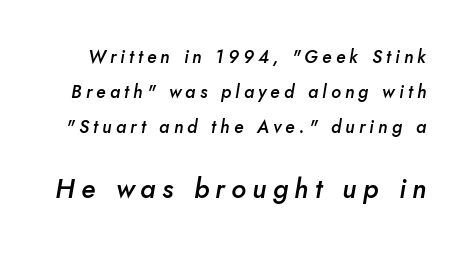
Q: Is the text bold? A: Semi-bold.
Q: Is the text italic (slanted)? A: Yes, it leans right by about 10 degrees.
Q: Is the text underlined? A: No.
Q: Is the spacing between letters normal or unusually wide? A: Unusually wide.
Q: Is the spacing between lines tight, normal or loose? A: Loose.
Q: Which block of text is set in a larger size, the first (top) or the second (bottom)? A: The second (bottom) one.
